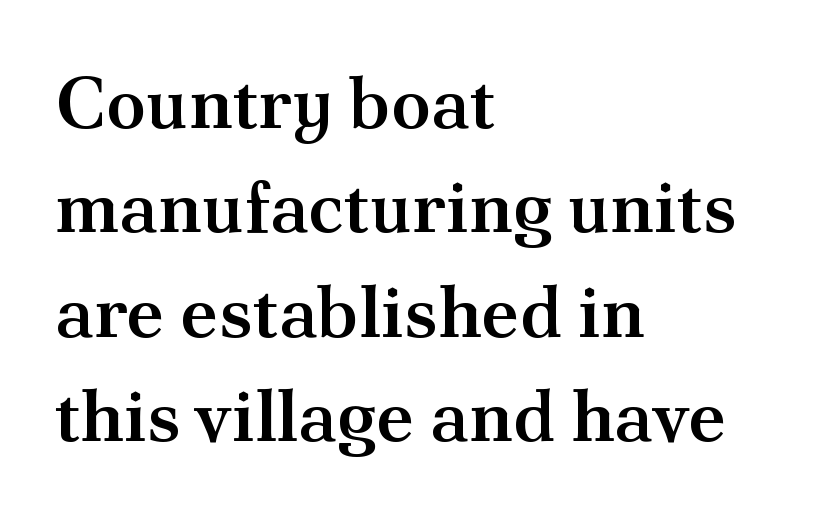
The image shows 73 px semibold serif type, upright; set left-aligned, normal line spacing (1.43x), normal letter spacing, not underlined; medium stroke contrast and a small x-height.
